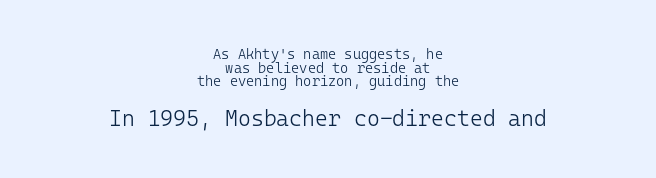
The image shows 22 px text type, upright; set centered, tight line spacing (0.98x), normal letter spacing, not underlined; the second (bottom) block is 1.57x larger.
